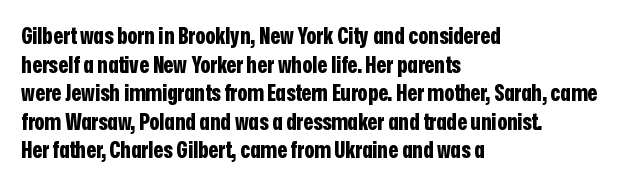
Every character sits straight up, as roman type does. Stroke thickness is high; the sample reads as a true bold. Inter-character spacing is left at the font's built-in metrics. Casual observation: everything's shoved over to the left. The specimen omits any rule beneath the text block's lines.
